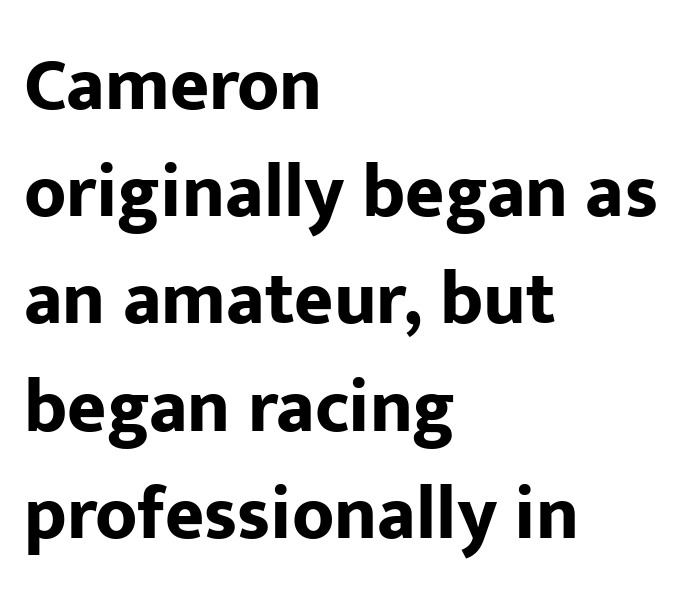
{"serif": "no", "italic": "no", "bold": "yes", "weight": "bold", "width": "normal", "stroke_contrast": "low", "x_height": "medium", "monospaced": "no", "underline": "no", "align": "left", "line_spacing": "normal", "line_spacing_ratio": 1.43, "letter_spacing": "normal", "letter_spacing_em": 0.0, "glyph_px": 75}
